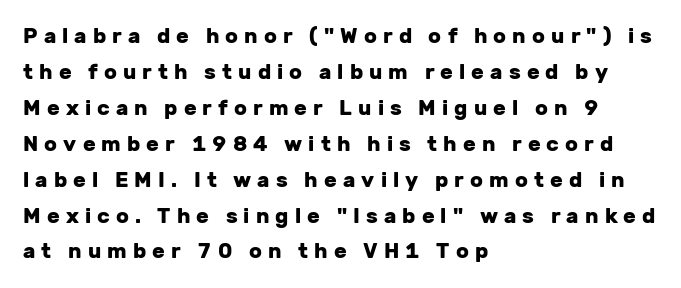
The image shows 21 px bold type, upright; set left-aligned, line spacing 1.71x, unusually wide letter spacing (+0.29 em), not underlined.
